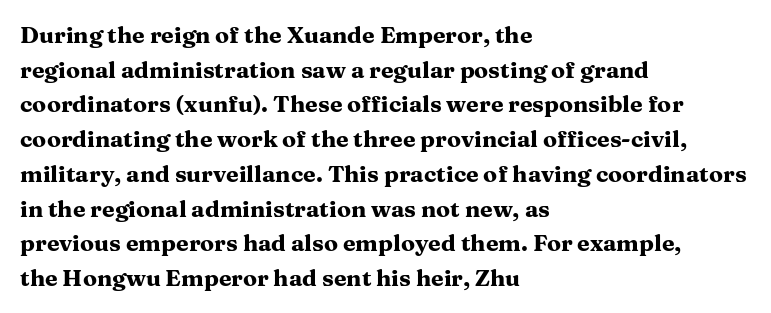
Q: Is the text bold? A: Yes.
Q: Is the text italic (slanted)? A: No, it is upright.
Q: Is the text underlined? A: No.
Q: How is the paragraph aligned? A: Left-aligned.
Q: Is the spacing between letters normal or unusually wide? A: Normal.
Q: Is the spacing between lines tight, normal or loose? A: Normal.
